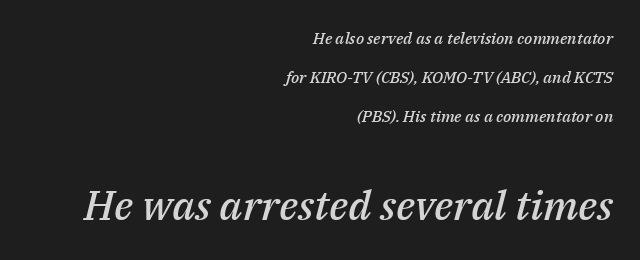
The image shows 41 px semibold type, italic (leaning right); set right-aligned, loose line spacing (2.45x), normal letter spacing, not underlined; the second (bottom) block is 2.56x larger; medium stroke contrast and a medium x-height.
